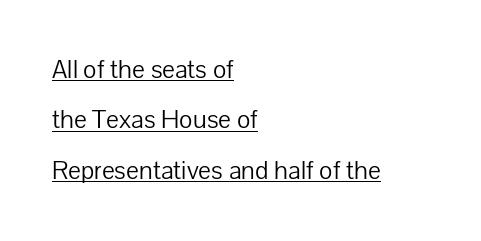
The weight would be labelled regular, book, light, or lighter still. Caption: standard tracking, unaltered. Does the copy run flush right? No — it runs flush left. Posture: straight, roman, zero tilt. The words here are underlined.
